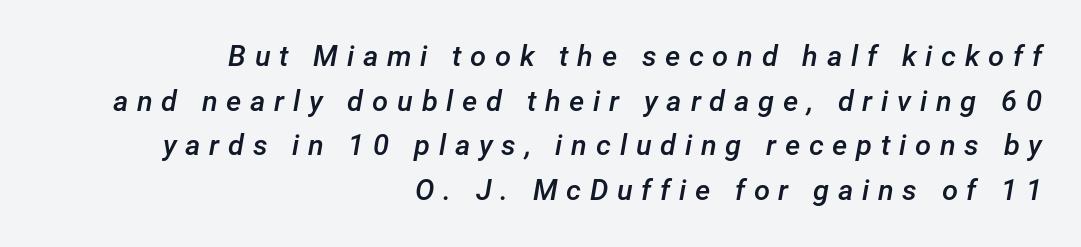
{"italic": "yes", "lean": "right", "slant_degrees": 12, "bold": "semi", "weight": "semibold", "width": "normal", "stroke_contrast": "low", "x_height": "medium", "monospaced": "no", "underline": "no", "align": "right", "line_spacing": "normal", "line_spacing_ratio": 1.54, "letter_spacing": "wide", "letter_spacing_em": 0.3, "glyph_px": 29}
